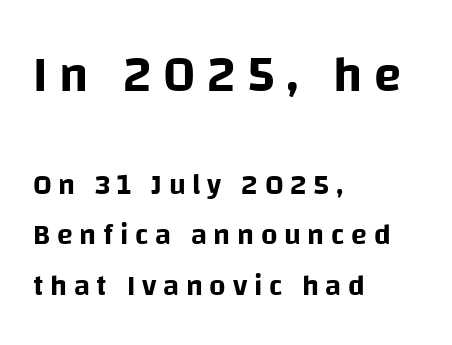
Q: Is the text italic (slanted)? A: No, it is upright.
Q: Is the typeface a serif or a sans-serif typeface? A: Sans-serif.
Q: Is the text underlined? A: No.
Q: How is the paragraph aligned? A: Left-aligned.
Q: Is the spacing between letters normal or unusually wide? A: Unusually wide.
Q: Which block of text is set in a larger size, the first (top) or the second (bottom)? A: The first (top) one.
Q: Width (condensed, normal, or wide)? A: Normal.
Q: Stroke contrast? A: Low.
Q: x-height? A: Large.
Q: Monospaced? A: No.
